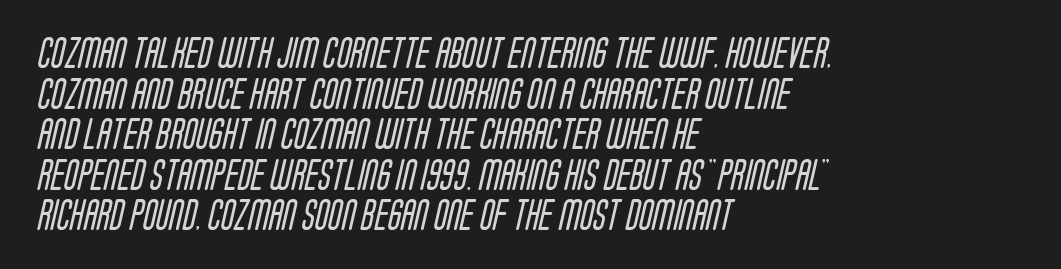
{"serif": "no", "bold": "no", "weight": "regular", "width": "condensed", "stroke_contrast": "low", "x_height": "large", "monospaced": "no", "underline": "no", "align": "left", "line_spacing": "normal", "line_spacing_ratio": 1.31, "letter_spacing": "normal", "letter_spacing_em": 0.0, "glyph_px": 31}
